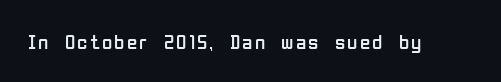
Nope, not italic — everything's standing straight. Weight: regular or lighter. This rendering features lettering with no underline.
